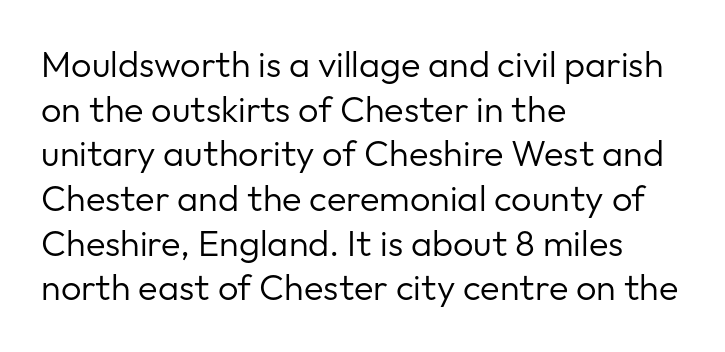
Observe the absence of serifs on each vertical stroke in this sample. The tracking reads as untouched default to a designer's eye. Each stroke keeps to a modest, everyday thickness or less. These lines stack with their left ends in a neat column. Unlike italic type, these characters show no tilt at all.
